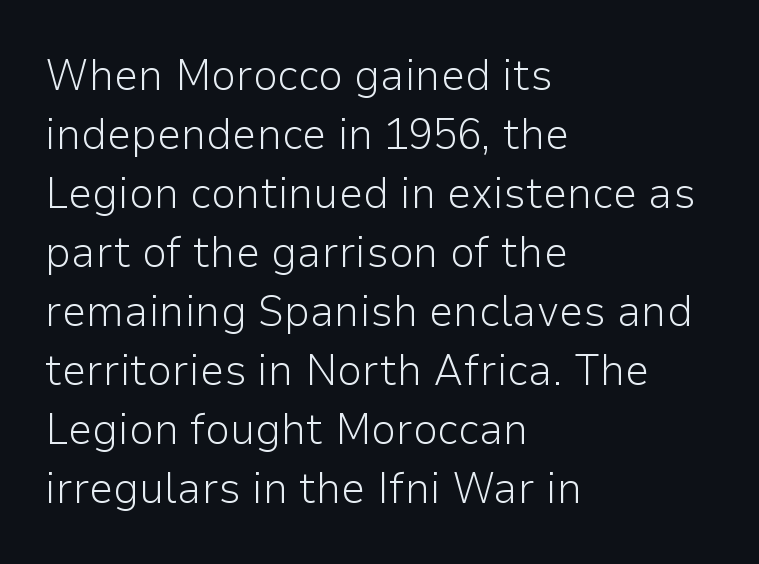
The image shows 44 px light sans-serif type, upright; set left-aligned, normal line spacing (1.34x), normal letter spacing, not underlined; low stroke contrast and a medium x-height.
